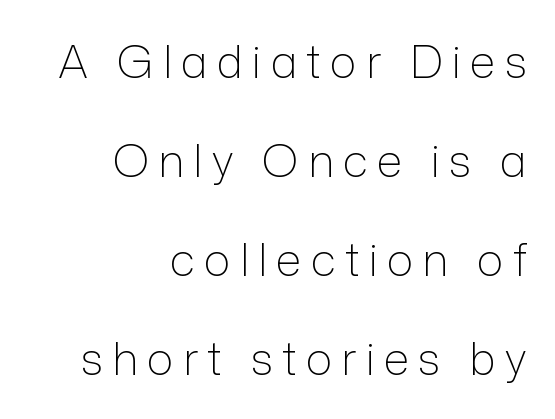
The image shows 45 px light sans-serif type, upright; set right-aligned, loose line spacing (2.2x), unusually wide letter spacing (+0.2 em), not underlined; low stroke contrast and a medium x-height.
